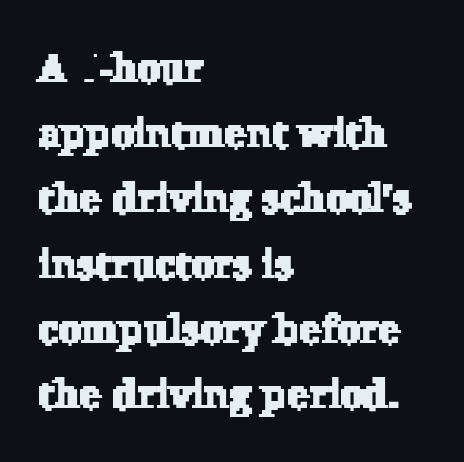
The image shows 41 px serif type; set left-aligned, normal line spacing (1.59x), normal letter spacing, not underlined; low stroke contrast and a medium x-height.
